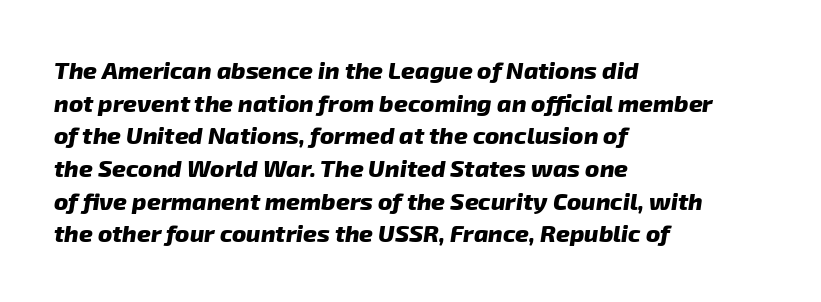
The image shows 24 px bold type; set left-aligned, normal line spacing (1.36x), normal letter spacing, not underlined.
